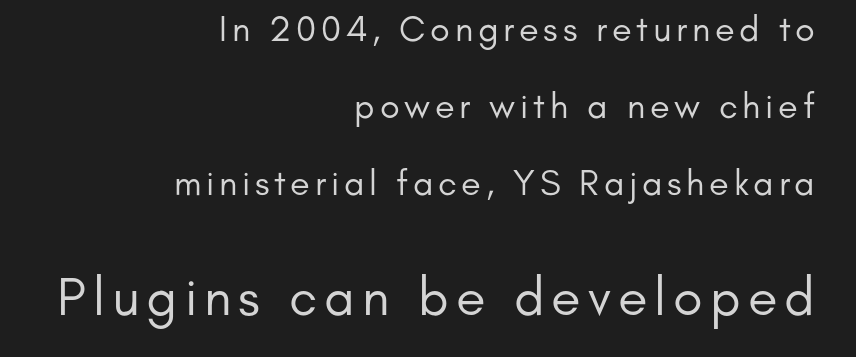
Q: Is the text bold? A: No.
Q: Is the text italic (slanted)? A: No, it is upright.
Q: Is the typeface a serif or a sans-serif typeface? A: Sans-serif.
Q: Is the text underlined? A: No.
Q: How is the paragraph aligned? A: Right-aligned.
Q: Is the spacing between lines tight, normal or loose? A: Loose.
Q: Which block of text is set in a larger size, the first (top) or the second (bottom)? A: The second (bottom) one.
Q: Width (condensed, normal, or wide)? A: Normal.
Q: Stroke contrast? A: Low.
Q: x-height? A: Small.
Q: Monospaced? A: No.
